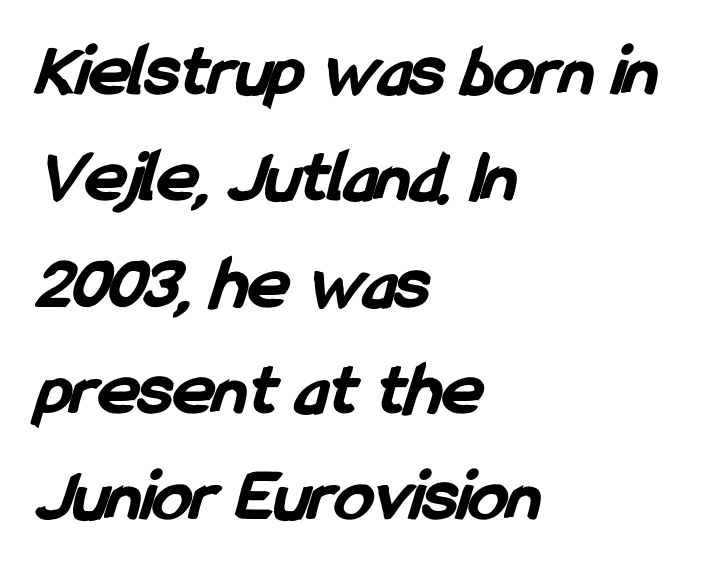
Glyph-to-glyph distance matches everyday printed text. All the whitespace from short lines collects on the right. The baseline area is clear. The leading is moderate, giving the passage an even texture.
